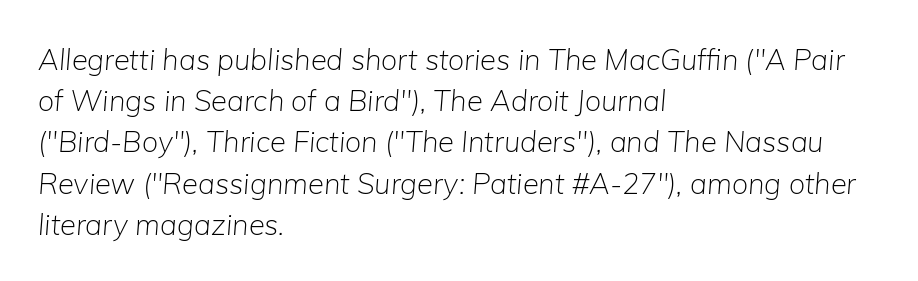
The compositor pushed each line to the left boundary. The passage shown is typed in a proportional face where columns would drift. If you drew a line through each stem, it would be angled. Quick note: interline space is typical. Quick note: underline off. Words appear dense and cohesive because spacing is normal.
